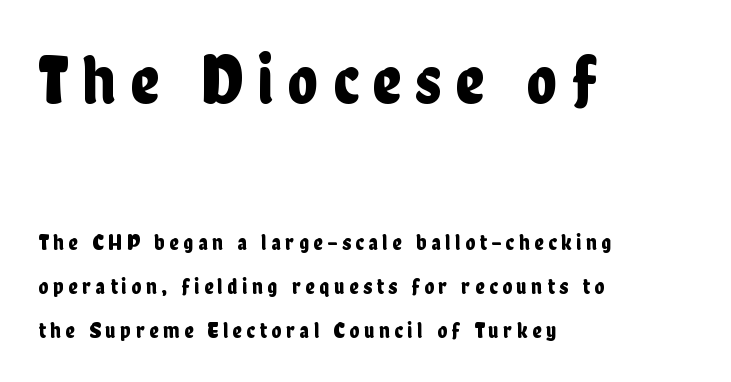
Q: Is the text italic (slanted)? A: No, it is upright.
Q: Is the typeface a serif or a sans-serif typeface? A: Sans-serif.
Q: Is the text underlined? A: No.
Q: How is the paragraph aligned? A: Left-aligned.
Q: Is the spacing between letters normal or unusually wide? A: Unusually wide.
Q: Is the spacing between lines tight, normal or loose? A: Loose.
Q: Which block of text is set in a larger size, the first (top) or the second (bottom)? A: The first (top) one.
Q: Width (condensed, normal, or wide)? A: Condensed.
Q: Stroke contrast? A: Low.
Q: x-height? A: Medium.
Q: Monospaced? A: No.
